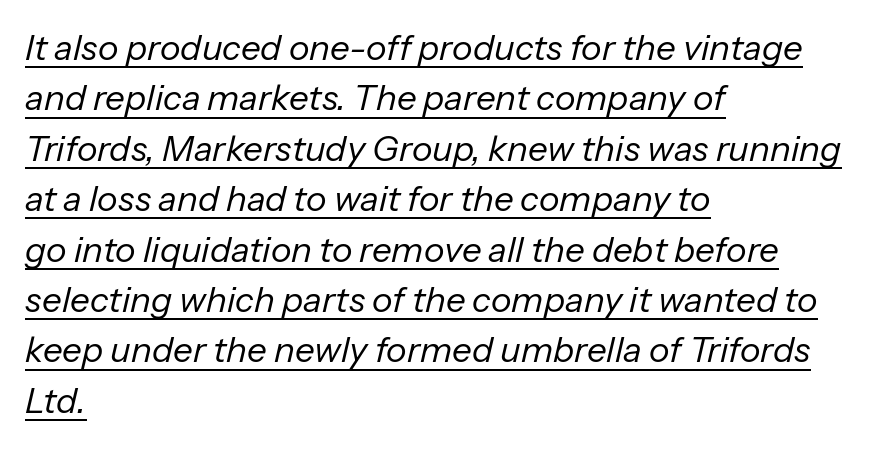
The image shows 35 px regular-weight type, italic (leaning right); set left-aligned, normal line spacing (1.44x), normal letter spacing, underlined; low stroke contrast and a medium x-height.
